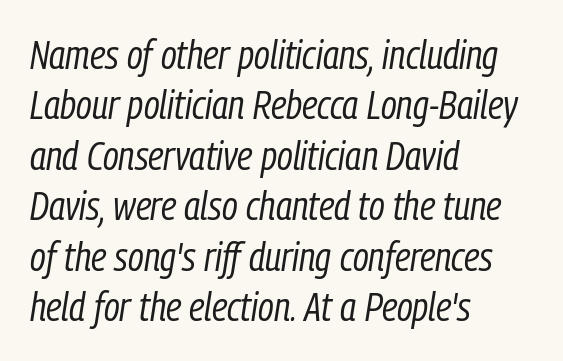
{"italic": "yes", "lean": "right", "slant_degrees": 9, "bold": "no", "weight": "regular", "width": "condensed", "stroke_contrast": "low", "x_height": "medium", "monospaced": "no", "underline": "no", "align": "left", "line_spacing": "normal", "line_spacing_ratio": 1.26, "letter_spacing": "normal", "letter_spacing_em": 0.0, "glyph_px": 40}
